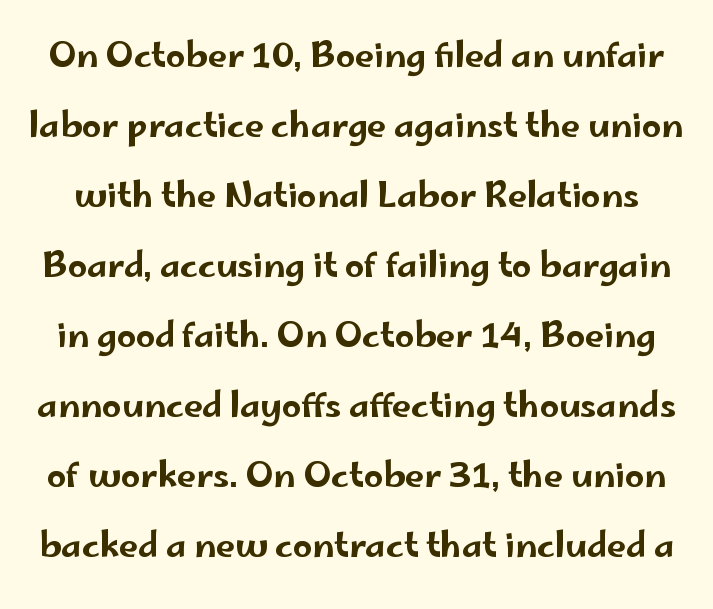
Q: Is the text italic (slanted)? A: No, it is upright.
Q: Is the typeface a serif or a sans-serif typeface? A: Sans-serif.
Q: Is the text underlined? A: No.
Q: Is the spacing between letters normal or unusually wide? A: Normal.
Q: Is the spacing between lines tight, normal or loose? A: Loose.
Q: Width (condensed, normal, or wide)? A: Wide.
Q: Stroke contrast? A: Low.
Q: x-height? A: Small.
Q: Monospaced? A: No.
